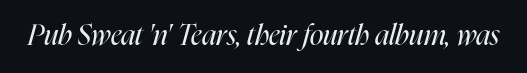
{"italic": "yes", "lean": "right", "slant_degrees": 16, "bold": "no", "weight": "regular", "width": "condensed", "stroke_contrast": "high", "x_height": "medium", "monospaced": "no", "underline": "no", "letter_spacing": "normal", "letter_spacing_em": 0.0, "glyph_px": 28}
